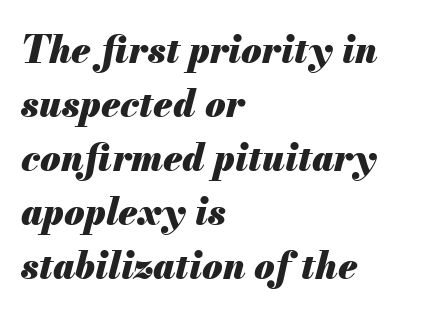
Words appear dense and cohesive because spacing is normal. Designer's note — italics engaged. Compared with an ordinary text face, these strokes are far heavier — a full bold. You could not count columns in this text — the font is proportionally spaced.
